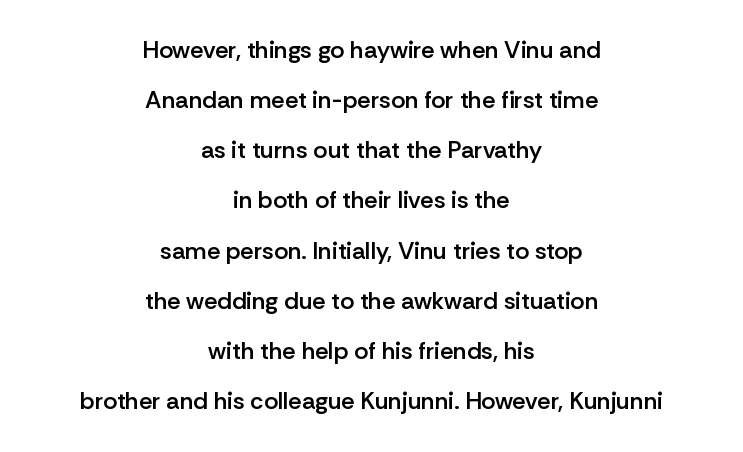
Q: Is the text bold? A: Semi-bold.
Q: Is the text italic (slanted)? A: No, it is upright.
Q: Is the text underlined? A: No.
Q: How is the paragraph aligned? A: Centered.
Q: Is the spacing between letters normal or unusually wide? A: Normal.
Q: Is the spacing between lines tight, normal or loose? A: Loose.
